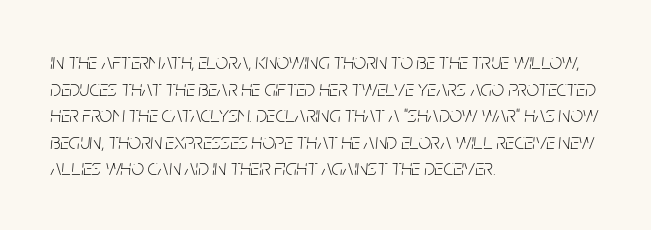
{"italic": "yes", "lean": "right", "slant_degrees": 5, "bold": "no", "underline": "no", "align": "left", "line_spacing_ratio": 1.21, "letter_spacing": "normal", "letter_spacing_em": 0.0, "glyph_px": 22}
